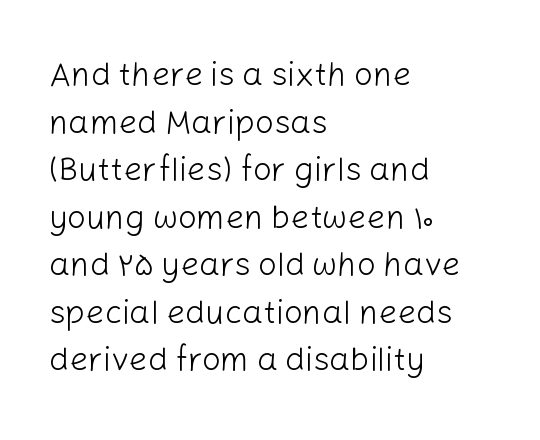
The image shows 33 px light sans-serif type, upright; set left-aligned, normal line spacing (1.44x), normal letter spacing, not underlined; low stroke contrast and a medium x-height.
